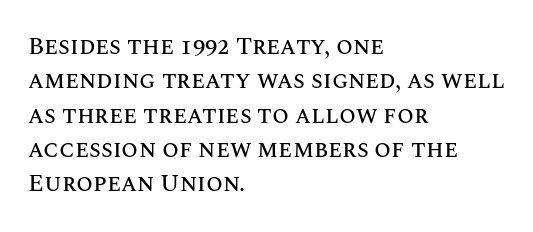
The image shows 24 px text type, upright; set left-aligned, normal line spacing (1.43x), normal letter spacing, not underlined.
